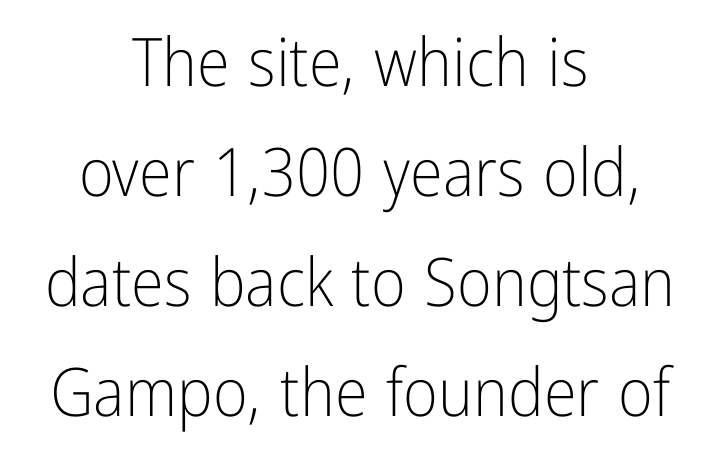
Q: Is the text bold? A: No.
Q: Is the text italic (slanted)? A: No, it is upright.
Q: Is the typeface a serif or a sans-serif typeface? A: Sans-serif.
Q: Is the text underlined? A: No.
Q: How is the paragraph aligned? A: Centered.
Q: Is the spacing between letters normal or unusually wide? A: Normal.
Q: Is the spacing between lines tight, normal or loose? A: Normal.
Q: Width (condensed, normal, or wide)? A: Condensed.
Q: Stroke contrast? A: Low.
Q: x-height? A: Medium.
Q: Monospaced? A: No.
